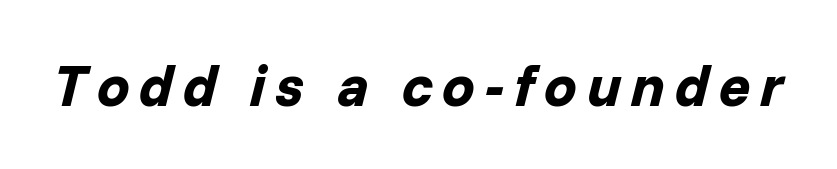
The image shows 58 px bold type, italic (leaning right); set not underlined; low stroke contrast and a medium x-height.
